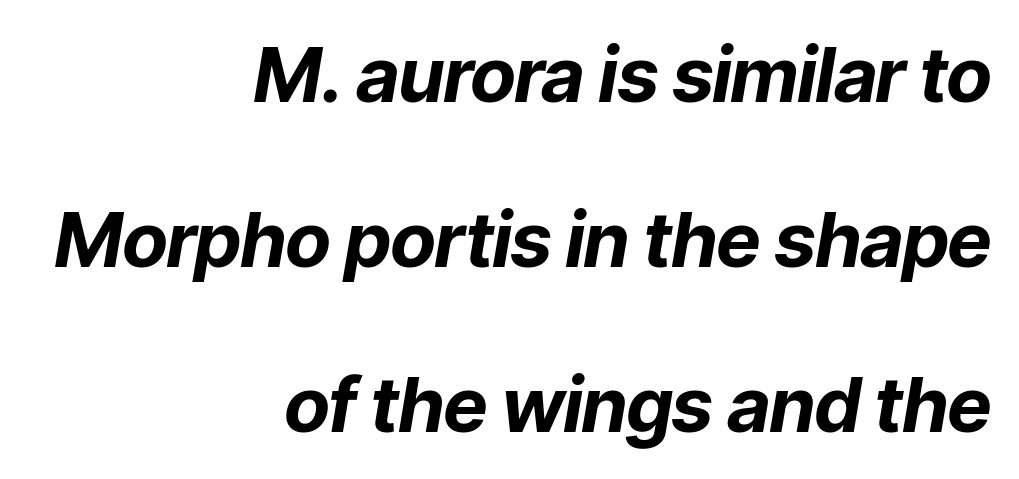
Q: Is the text bold? A: Yes.
Q: Is the text italic (slanted)? A: Yes, it leans right by about 9 degrees.
Q: Is the text underlined? A: No.
Q: How is the paragraph aligned? A: Right-aligned.
Q: Is the spacing between letters normal or unusually wide? A: Normal.
Q: Is the spacing between lines tight, normal or loose? A: Loose.
Q: Width (condensed, normal, or wide)? A: Normal.
Q: Stroke contrast? A: Low.
Q: x-height? A: Medium.
Q: Monospaced? A: No.
